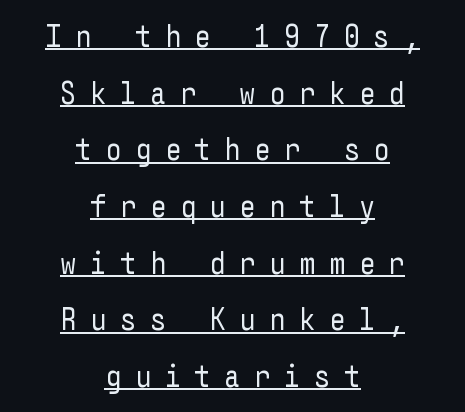
Note: no serifs on the glyphs. Letter spacing: wide. If you folded the block vertically in half, each line would mirror itself in length. This is not heavy type; no bold has been used. Italic: no, the glyphs are upright roman. In designer terms, the underline attribute is active on this setting.
